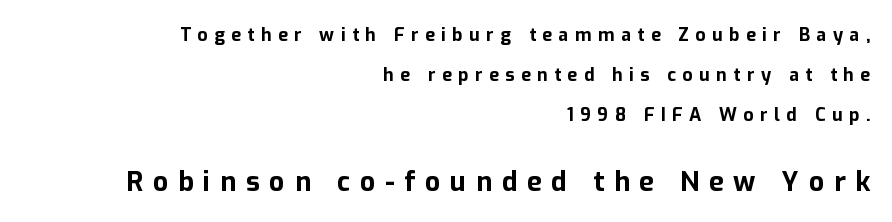
Q: Is the text bold? A: Yes.
Q: Is the text italic (slanted)? A: No, it is upright.
Q: Is the text underlined? A: No.
Q: How is the paragraph aligned? A: Right-aligned.
Q: Is the spacing between letters normal or unusually wide? A: Unusually wide.
Q: Is the spacing between lines tight, normal or loose? A: Loose.
Q: Which block of text is set in a larger size, the first (top) or the second (bottom)? A: The second (bottom) one.
